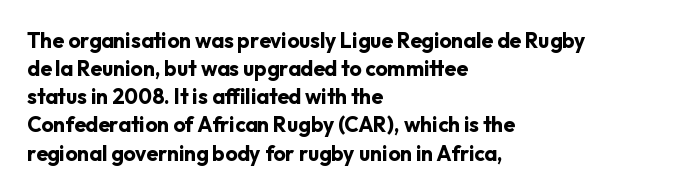
The image shows 21 px bold type, upright; set left-aligned, normal line spacing (1.34x), normal letter spacing, not underlined.
